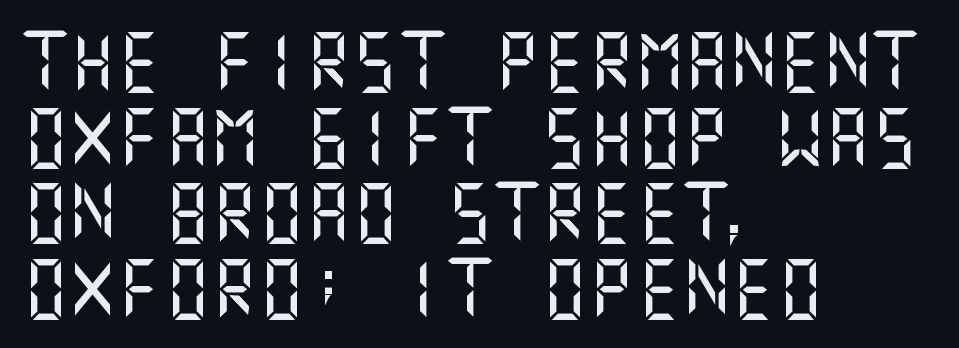
Q: Is the text italic (slanted)? A: No, it is upright.
Q: Is the typeface a serif or a sans-serif typeface? A: Sans-serif.
Q: Is the text underlined? A: No.
Q: How is the paragraph aligned? A: Left-aligned.
Q: Is the spacing between letters normal or unusually wide? A: Normal.
Q: Is the spacing between lines tight, normal or loose? A: Normal.
Q: Width (condensed, normal, or wide)? A: Normal.
Q: Stroke contrast? A: Medium.
Q: x-height? A: Large.
